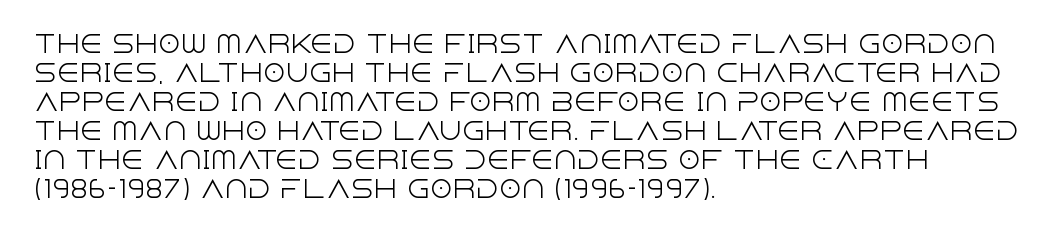
Q: Is the text bold? A: No.
Q: Is the text italic (slanted)? A: No, it is upright.
Q: Is the text underlined? A: No.
Q: How is the paragraph aligned? A: Left-aligned.
Q: Is the spacing between letters normal or unusually wide? A: Normal.
Q: Is the spacing between lines tight, normal or loose? A: Normal.
